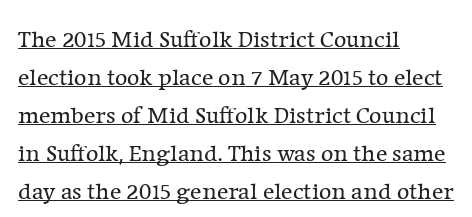
{"italic": "no", "bold": "no", "underline": "yes", "align": "left", "line_spacing": "normal", "line_spacing_ratio": 1.58, "letter_spacing": "normal", "letter_spacing_em": 0.0, "glyph_px": 24}
